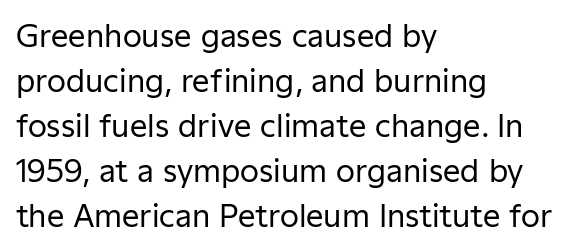
{"serif": "no", "italic": "no", "bold": "no", "weight": "regular", "width": "normal", "stroke_contrast": "low", "x_height": "medium", "monospaced": "no", "underline": "no", "align": "left", "line_spacing": "normal", "line_spacing_ratio": 1.45, "letter_spacing": "normal", "letter_spacing_em": 0.0, "glyph_px": 31}
